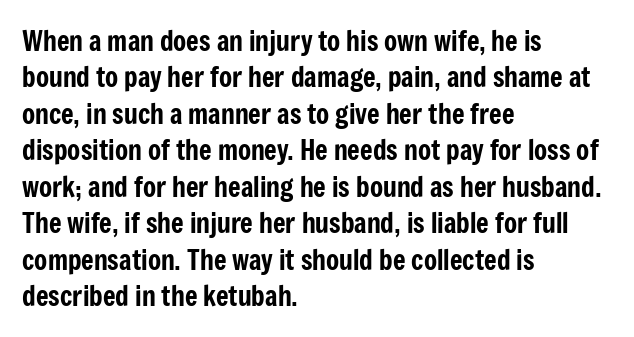
{"italic": "no", "underline": "no", "align": "left", "line_spacing": "normal", "line_spacing_ratio": 1.35, "letter_spacing": "normal", "letter_spacing_em": 0.0, "glyph_px": 27}
